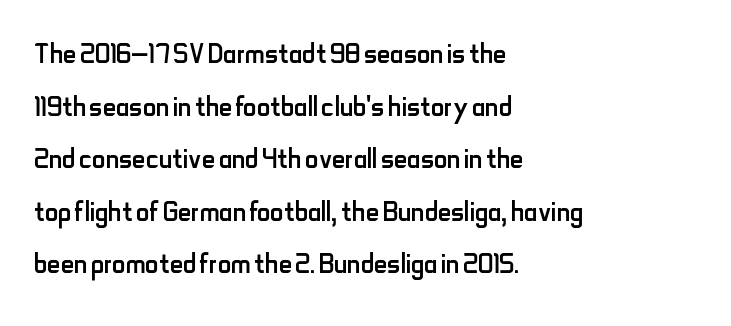
Q: Is the text bold? A: No.
Q: Is the text italic (slanted)? A: No, it is upright.
Q: Is the typeface a serif or a sans-serif typeface? A: Sans-serif.
Q: Is the text underlined? A: No.
Q: How is the paragraph aligned? A: Left-aligned.
Q: Is the spacing between letters normal or unusually wide? A: Normal.
Q: Is the spacing between lines tight, normal or loose? A: Normal.
Q: Width (condensed, normal, or wide)? A: Condensed.
Q: Stroke contrast? A: Low.
Q: x-height? A: Small.
Q: Monospaced? A: No.
